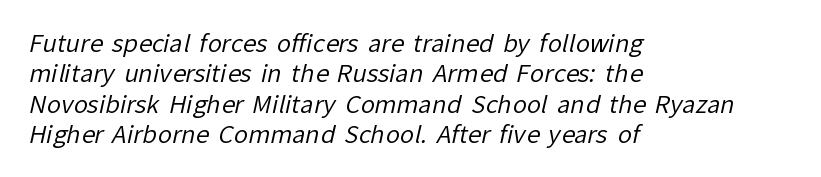
{"bold": "no", "underline": "no", "align": "left", "line_spacing": "normal", "line_spacing_ratio": 1.27, "letter_spacing": "normal", "letter_spacing_em": 0.0, "glyph_px": 24}
